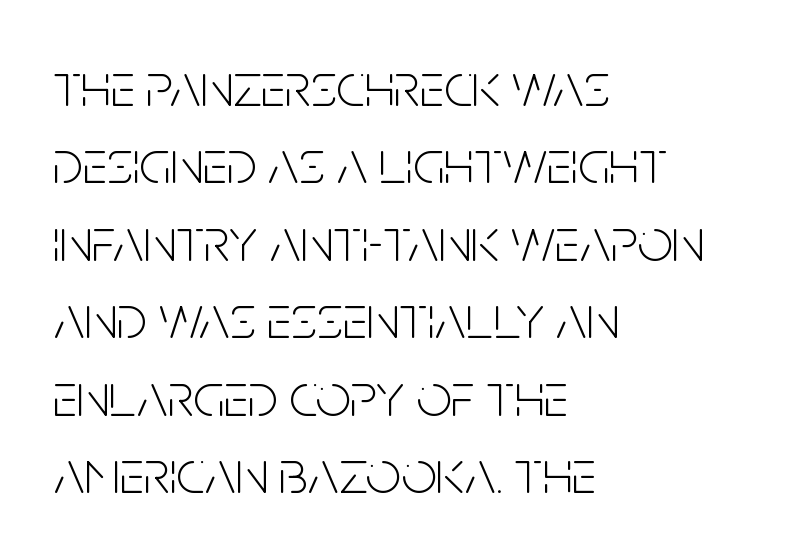
The image shows 62 px light, condensed sans-serif type, upright; set left-aligned, normal line spacing (1.25x), normal letter spacing, not underlined; low stroke contrast and a large x-height.
